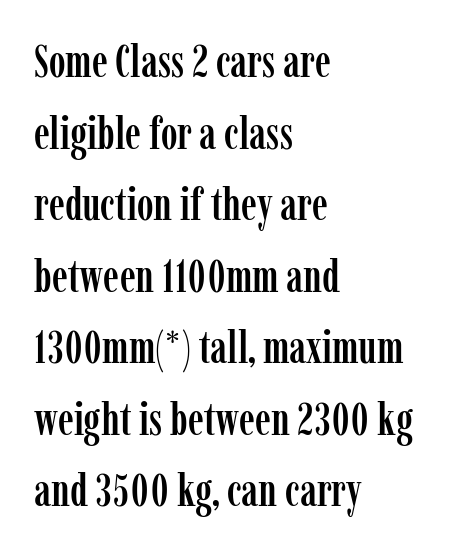
The rendering anchors every line to the left-hand side. Standard letterfit; no display-style spreading of the glyphs. The specimen omits any rule beneath the text block's lines. Every character sits straight up, as roman type does.
